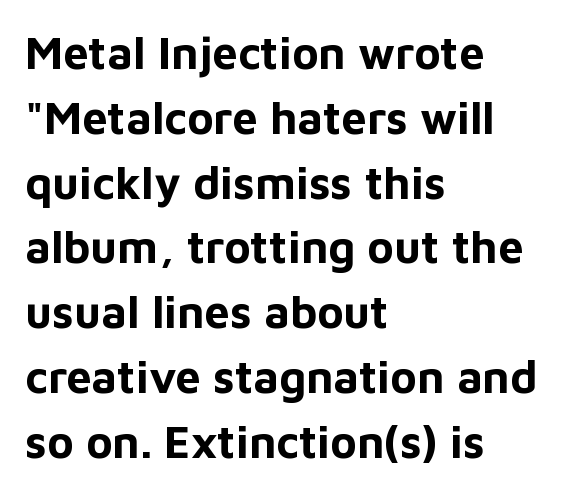
Q: Is the text bold? A: Yes.
Q: Is the text italic (slanted)? A: No, it is upright.
Q: Is the typeface a serif or a sans-serif typeface? A: Sans-serif.
Q: Is the text underlined? A: No.
Q: How is the paragraph aligned? A: Left-aligned.
Q: Is the spacing between letters normal or unusually wide? A: Normal.
Q: Is the spacing between lines tight, normal or loose? A: Normal.
Q: Width (condensed, normal, or wide)? A: Normal.
Q: Stroke contrast? A: Low.
Q: x-height? A: Medium.
Q: Monospaced? A: No.
